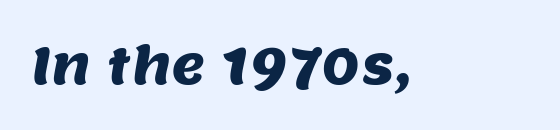
Q: Is the typeface a serif or a sans-serif typeface? A: Sans-serif.
Q: Is the text underlined? A: No.
Q: Is the spacing between letters normal or unusually wide? A: Normal.
Q: Width (condensed, normal, or wide)? A: Normal.
Q: Stroke contrast? A: Medium.
Q: x-height? A: Large.
Q: Monospaced? A: No.
